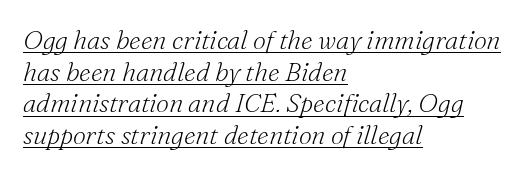
{"italic": "yes", "lean": "right", "slant_degrees": 16, "bold": "no", "underline": "yes", "align": "left", "line_spacing_ratio": 1.22, "letter_spacing": "normal", "letter_spacing_em": 0.0, "glyph_px": 26}
